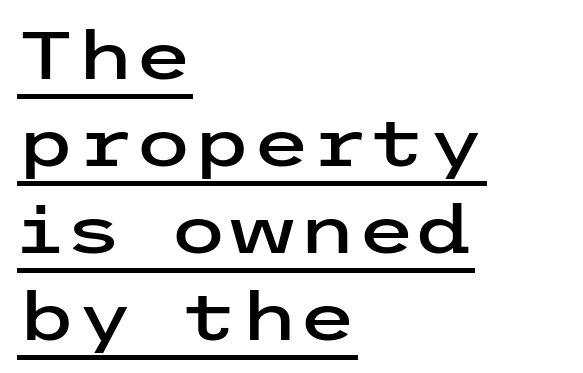
Compared with typical body copy, the letter spacing here is the same. A classic flush-left, rag-right setting is used for this passage. What's the leading like? Ordinary, nothing unusual. The lettering is marked with a stroke running underneath it. This is the regular roman posture of the typeface. This sample uses a sans-serif face.
